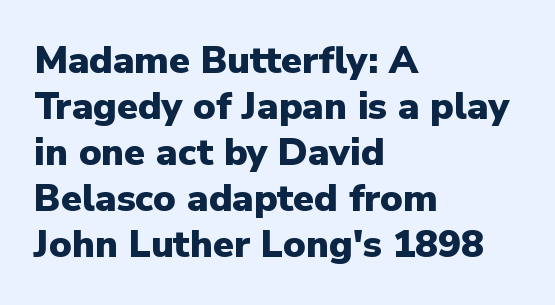
Q: Is the text bold? A: Yes.
Q: Is the text italic (slanted)? A: No, it is upright.
Q: Is the typeface a serif or a sans-serif typeface? A: Sans-serif.
Q: Is the text underlined? A: No.
Q: How is the paragraph aligned? A: Left-aligned.
Q: Is the spacing between letters normal or unusually wide? A: Normal.
Q: Width (condensed, normal, or wide)? A: Normal.
Q: Stroke contrast? A: Low.
Q: x-height? A: Medium.
Q: Monospaced? A: No.
